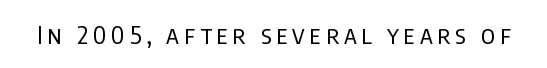
The image shows 25 px text type, upright; set unusually wide letter spacing (+0.2 em), not underlined.
